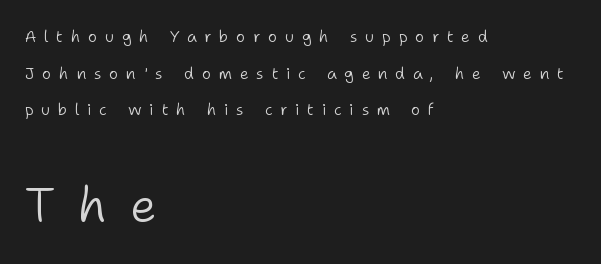
{"serif": "no", "italic": "no", "bold": "no", "weight": "light", "width": "normal", "stroke_contrast": "low", "x_height": "medium", "monospaced": "no", "underline": "no", "align": "left", "line_spacing": "loose", "line_spacing_ratio": 2.29, "letter_spacing": "wide", "letter_spacing_em": 0.48, "larger_block": "second", "size_ratio": 3.0, "glyph_px": 48}
